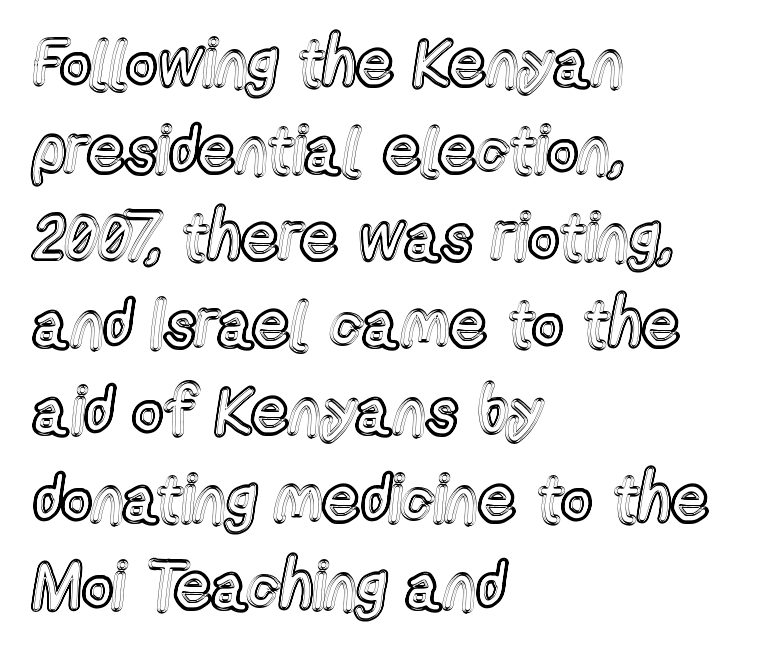
The image shows 66 px condensed type; set left-aligned, normal line spacing (1.32x), normal letter spacing, not underlined; a medium x-height.
